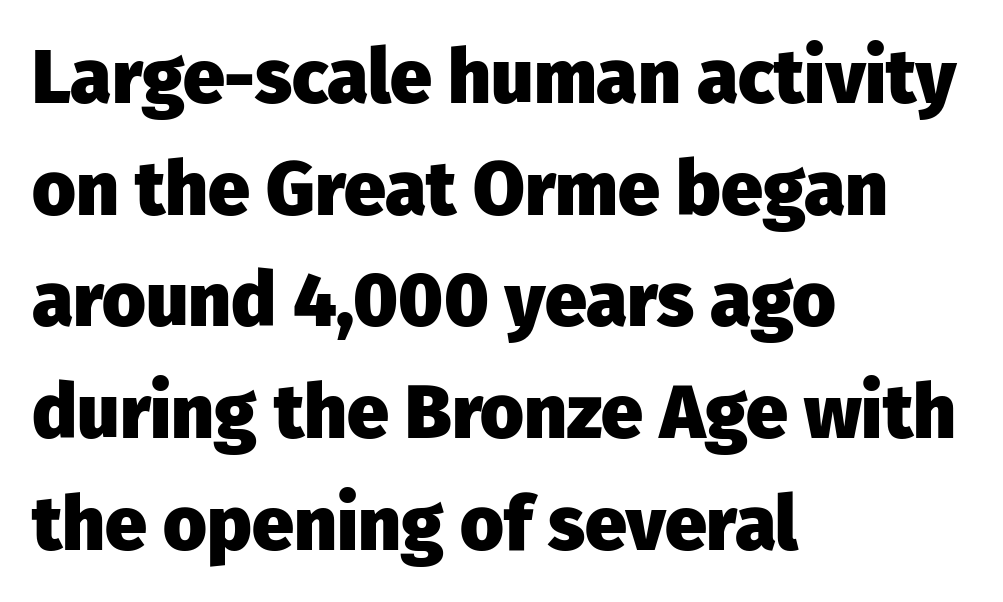
A classic flush-left, rag-right setting is used for this passage. Rule under the text: the space is simply empty. Glyph-to-glyph distance matches everyday printed text. Summary of weight: heavy, a full bold. Looks like regular typesetting: each glyph gets only the width it needs.
